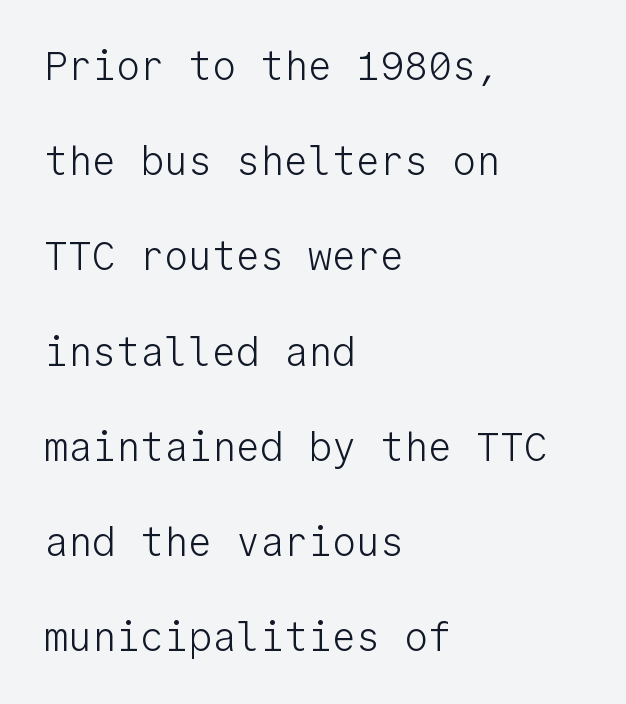
Q: Is the text bold? A: No.
Q: Is the text italic (slanted)? A: No, it is upright.
Q: Is the typeface a serif or a sans-serif typeface? A: Sans-serif.
Q: Is the text underlined? A: No.
Q: How is the paragraph aligned? A: Left-aligned.
Q: Is the spacing between letters normal or unusually wide? A: Normal.
Q: Is the spacing between lines tight, normal or loose? A: Loose.
Q: Width (condensed, normal, or wide)? A: Normal.
Q: Stroke contrast? A: Low.
Q: x-height? A: Medium.
Q: Monospaced? A: Yes.
